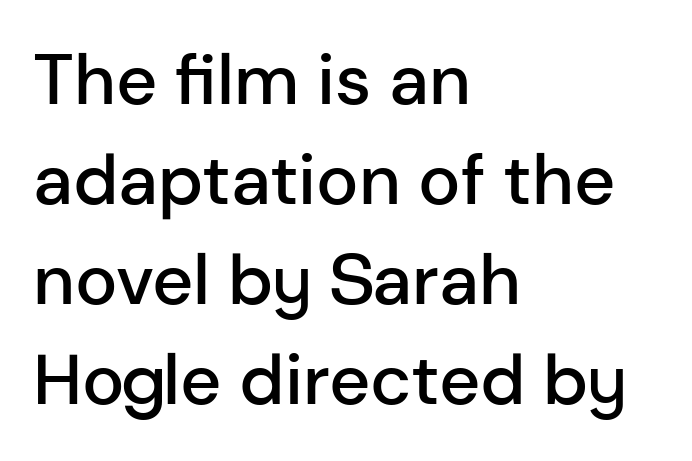
Each letter keeps its own natural width here, so spacing adapts to shape. The font's upright variant was chosen for this text. The typeface chosen for these lines omits serifs. The string is rendered with underlining switched off. What's the leading like? Ordinary, nothing unusual.
